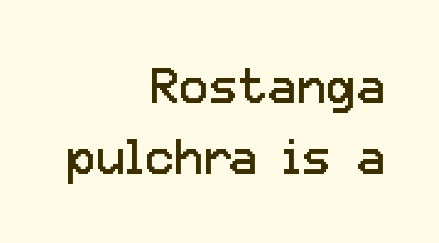
{"serif": "no", "italic": "no", "bold": "no", "weight": "regular", "width": "normal", "stroke_contrast": "low", "x_height": "medium", "monospaced": "no", "underline": "no", "align": "right", "line_spacing": "normal", "line_spacing_ratio": 1.44, "letter_spacing": "normal", "letter_spacing_em": 0.0, "glyph_px": 49}
